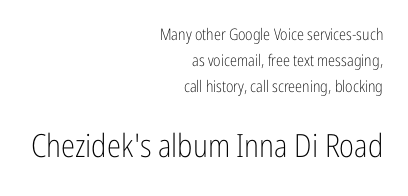
Q: Is the text bold? A: No.
Q: Is the text italic (slanted)? A: No, it is upright.
Q: Is the typeface a serif or a sans-serif typeface? A: Sans-serif.
Q: Is the text underlined? A: No.
Q: How is the paragraph aligned? A: Right-aligned.
Q: Is the spacing between letters normal or unusually wide? A: Normal.
Q: Is the spacing between lines tight, normal or loose? A: Normal.
Q: Which block of text is set in a larger size, the first (top) or the second (bottom)? A: The second (bottom) one.
Q: Width (condensed, normal, or wide)? A: Condensed.
Q: Stroke contrast? A: Low.
Q: x-height? A: Medium.
Q: Monospaced? A: No.
